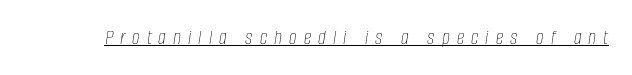
The image shows 22 px text type, italic (leaning right); set unusually wide letter spacing (+0.32 em), underlined.
